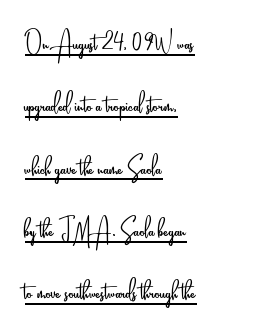
This sample is left-justified, so line endings fall wherever the words run out. No extra tracking has been applied to these lines. Has an underline been added? It has.
